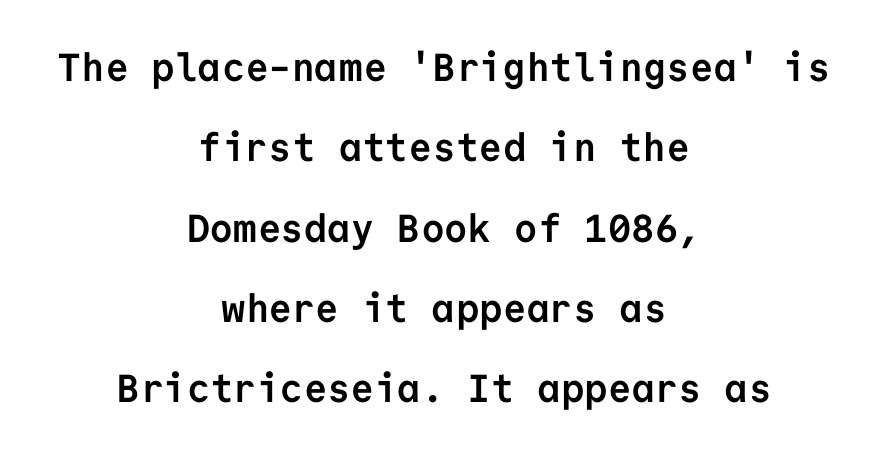
The image shows 39 px semibold sans-serif type, upright, monospaced; set centered, loose line spacing (2.06x), normal letter spacing, not underlined; low stroke contrast and a medium x-height.
